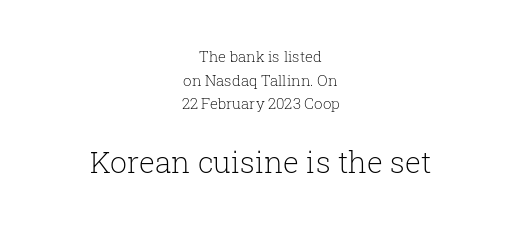
Leading matches the norm, producing a regular column. Horizontal alignment here is central, giving a formal, balanced look. Clear beneath every line of the passage. The cut favours lightness, reaching ordinary text weight at its darkest. Is this a fixed-width face? No — the glyphs have proportional, varying widths.
